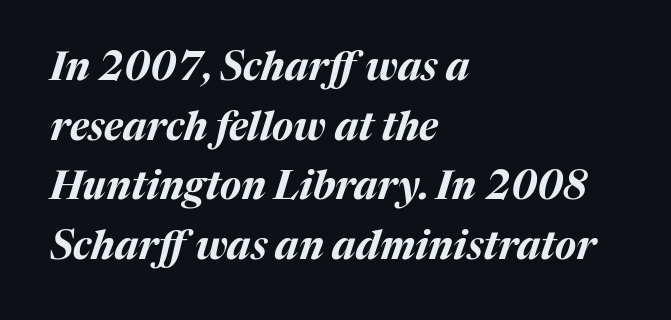
Q: Is the text bold? A: Yes.
Q: Is the text italic (slanted)? A: Yes, it leans right by about 17 degrees.
Q: Is the text underlined? A: No.
Q: How is the paragraph aligned? A: Left-aligned.
Q: Is the spacing between letters normal or unusually wide? A: Normal.
Q: Is the spacing between lines tight, normal or loose? A: Normal.
Q: Width (condensed, normal, or wide)? A: Normal.
Q: Stroke contrast? A: Medium.
Q: x-height? A: Medium.
Q: Monospaced? A: No.
